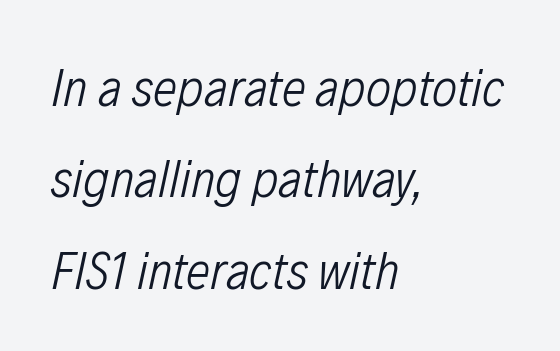
{"italic": "yes", "lean": "right", "slant_degrees": 12, "bold": "no", "weight": "light", "width": "condensed", "stroke_contrast": "low", "x_height": "medium", "monospaced": "no", "underline": "no", "align": "left", "line_spacing": "normal", "line_spacing_ratio": 1.69, "letter_spacing": "normal", "letter_spacing_em": 0.0, "glyph_px": 54}
